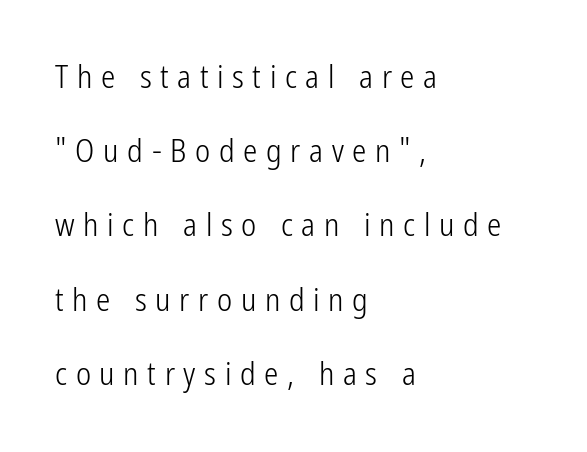
{"serif": "no", "italic": "no", "bold": "no", "weight": "light", "width": "condensed", "stroke_contrast": "low", "x_height": "medium", "monospaced": "no", "underline": "no", "align": "left", "line_spacing": "loose", "line_spacing_ratio": 2.32, "letter_spacing": "wide", "letter_spacing_em": 0.27, "glyph_px": 32}
